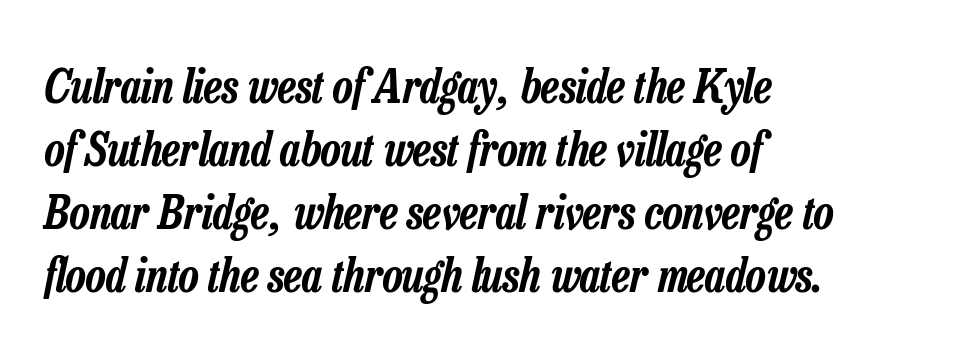
{"italic": "yes", "lean": "right", "slant_degrees": 13, "width": "condensed", "stroke_contrast": "low", "x_height": "medium", "monospaced": "no", "underline": "no", "align": "left", "line_spacing": "normal", "line_spacing_ratio": 1.37, "letter_spacing": "normal", "letter_spacing_em": 0.0, "glyph_px": 46}
